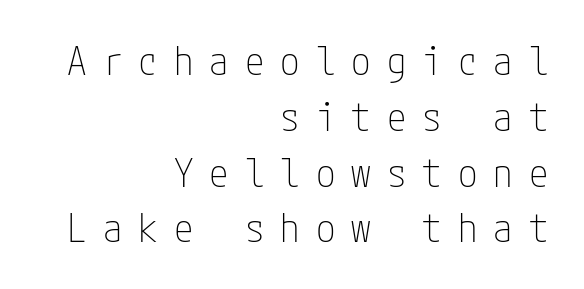
{"serif": "no", "italic": "no", "bold": "no", "weight": "thin", "width": "condensed", "stroke_contrast": "low", "x_height": "medium", "underline": "no", "align": "right", "line_spacing": "normal", "line_spacing_ratio": 1.43, "letter_spacing": "wide", "letter_spacing_em": 0.41, "glyph_px": 39}
